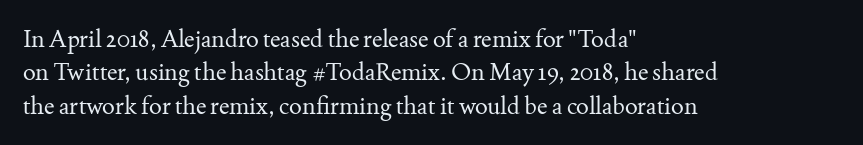
{"italic": "no", "bold": "no", "underline": "no", "align": "left", "line_spacing": "normal", "line_spacing_ratio": 1.39, "letter_spacing": "normal", "letter_spacing_em": 0.0, "glyph_px": 24}
